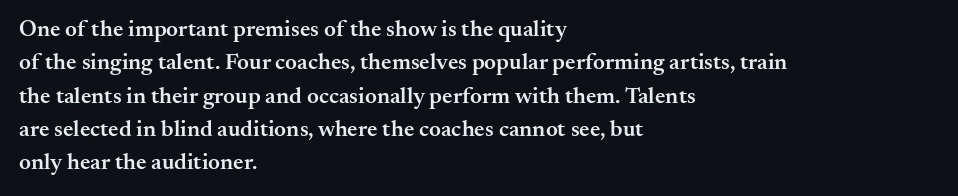
{"italic": "no", "bold": "semi", "underline": "no", "align": "left", "line_spacing": "normal", "line_spacing_ratio": 1.45, "letter_spacing": "normal", "letter_spacing_em": 0.0, "glyph_px": 23}
